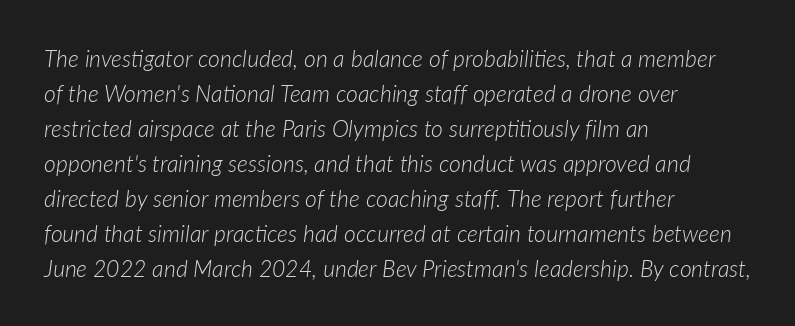
{"italic": "yes", "lean": "right", "slant_degrees": 7, "bold": "no", "underline": "no", "align": "left", "line_spacing": "normal", "line_spacing_ratio": 1.52, "letter_spacing": "normal", "letter_spacing_em": 0.0, "glyph_px": 23}
